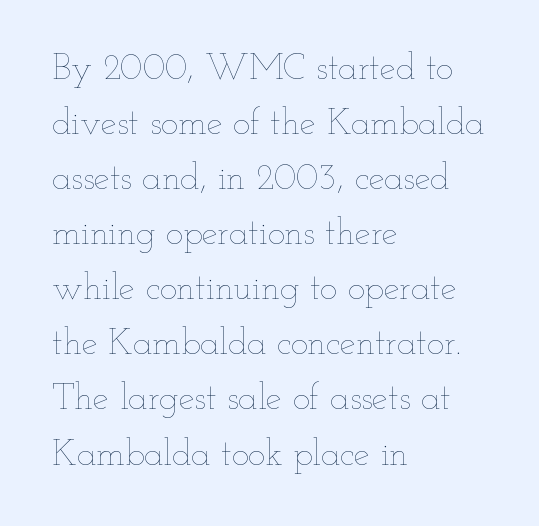
The image shows 36 px thin, wide type, upright; set left-aligned, normal line spacing (1.53x), normal letter spacing, not underlined; low stroke contrast and a small x-height.
